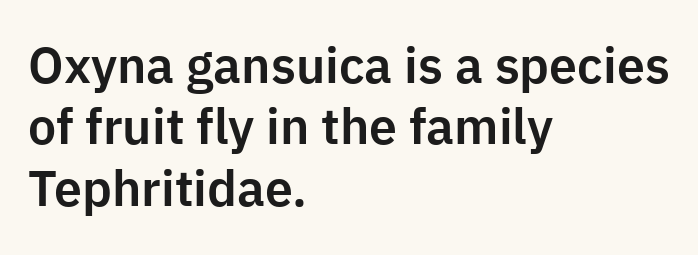
{"serif": "no", "italic": "no", "width": "normal", "stroke_contrast": "low", "x_height": "medium", "monospaced": "no", "underline": "no", "align": "left", "line_spacing_ratio": 1.23, "letter_spacing": "normal", "letter_spacing_em": 0.0, "glyph_px": 50}
